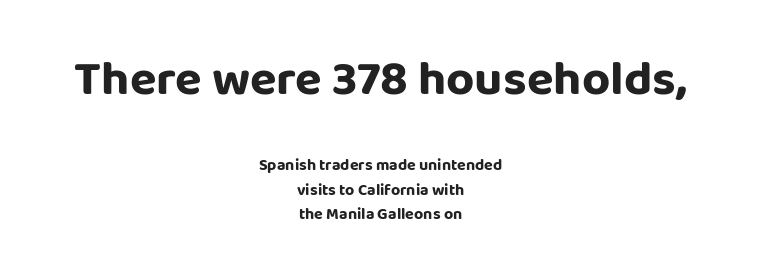
Varying glyph widths throughout — classic text-font behaviour. One-word summary of the alignment: center. Characters remain perfectly vertical along every line. The gaps between neighbouring characters are ordinary and unremarkable. The line-height multiplier appears to be the usual default. The rendering shrinks the type as you move from the upper chunk to the lower.
